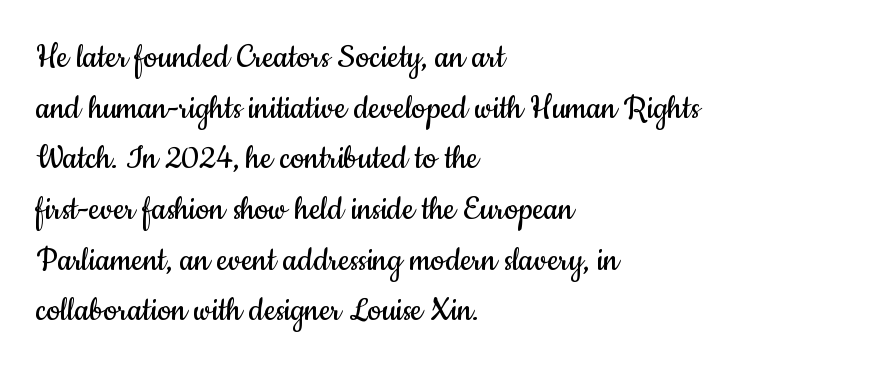
{"serif": "no", "bold": "no", "weight": "regular", "width": "condensed", "stroke_contrast": "low", "x_height": "small", "monospaced": "no", "underline": "no", "align": "left", "line_spacing": "normal", "line_spacing_ratio": 1.3, "letter_spacing": "normal", "letter_spacing_em": 0.0, "glyph_px": 39}
